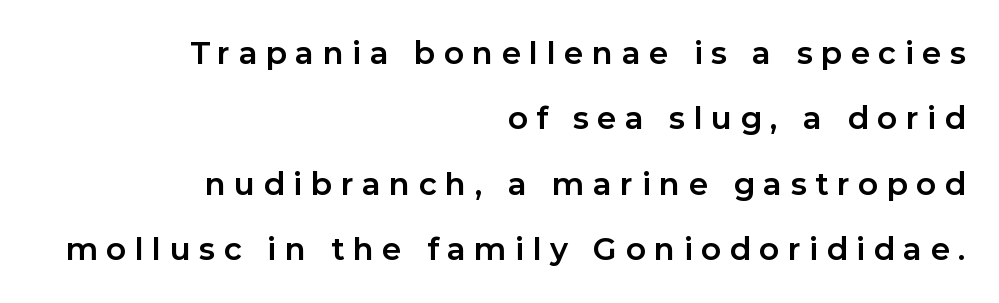
Q: Is the text bold? A: Yes.
Q: Is the text italic (slanted)? A: No, it is upright.
Q: Is the typeface a serif or a sans-serif typeface? A: Sans-serif.
Q: Is the text underlined? A: No.
Q: How is the paragraph aligned? A: Right-aligned.
Q: Is the spacing between letters normal or unusually wide? A: Unusually wide.
Q: Is the spacing between lines tight, normal or loose? A: Loose.
Q: Width (condensed, normal, or wide)? A: Normal.
Q: Stroke contrast? A: Low.
Q: x-height? A: Medium.
Q: Monospaced? A: No.
